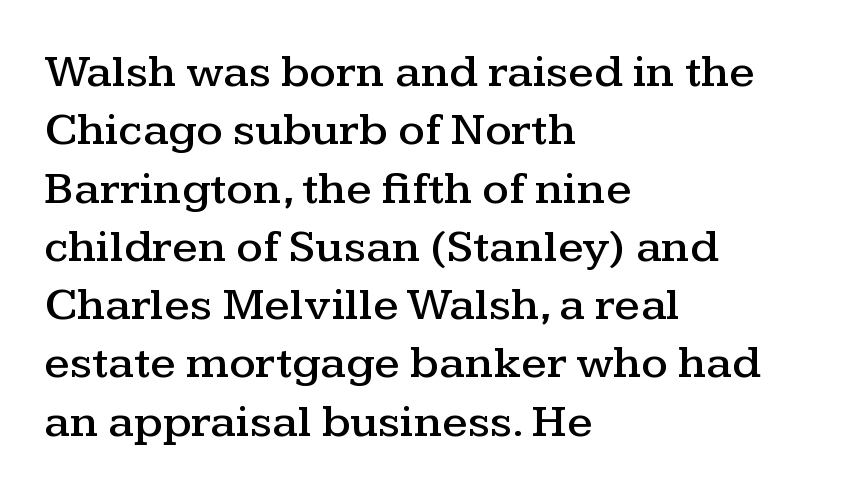
{"serif": "yes", "italic": "no", "width": "wide", "stroke_contrast": "medium", "x_height": "medium", "monospaced": "no", "underline": "no", "align": "left", "line_spacing_ratio": 1.24, "letter_spacing": "normal", "letter_spacing_em": 0.0, "glyph_px": 47}
